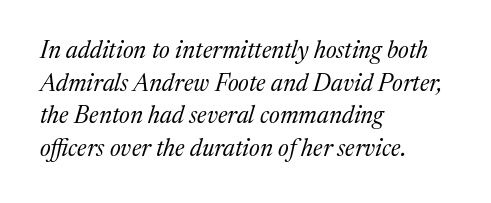
In terms of posture, this sample is oblique. Each line starts at the same left margin while the right side varies. Clear beneath every line of the passage. Tracking here is standard; glyphs follow each other at the usual distance. Nothing heavy about these letters — not bold at all. Vertically, the passage feels balanced, rows spaced as you'd expect.
